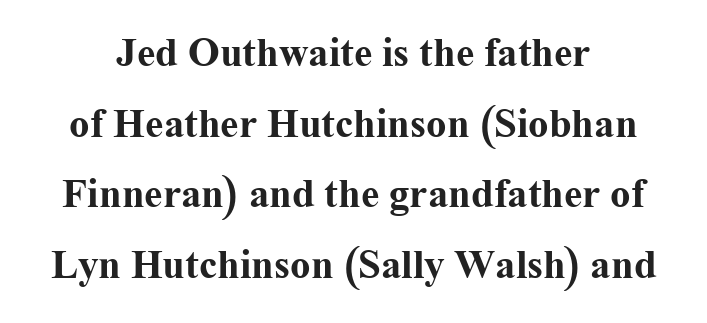
Q: Is the text bold? A: Yes.
Q: Is the text italic (slanted)? A: No, it is upright.
Q: Is the typeface a serif or a sans-serif typeface? A: Serif.
Q: Is the text underlined? A: No.
Q: Is the spacing between letters normal or unusually wide? A: Normal.
Q: Width (condensed, normal, or wide)? A: Normal.
Q: Stroke contrast? A: Medium.
Q: x-height? A: Medium.
Q: Monospaced? A: No.
